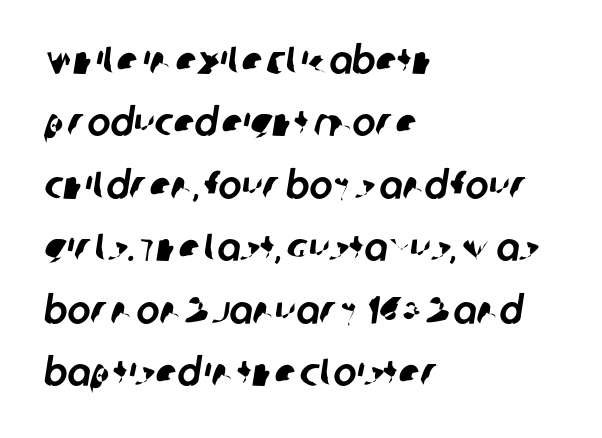
Q: Is the typeface a serif or a sans-serif typeface? A: Sans-serif.
Q: Is the text underlined? A: No.
Q: How is the paragraph aligned? A: Left-aligned.
Q: Is the spacing between letters normal or unusually wide? A: Normal.
Q: Is the spacing between lines tight, normal or loose? A: Normal.
Q: Width (condensed, normal, or wide)? A: Normal.
Q: Stroke contrast? A: Low.
Q: x-height? A: Large.
Q: Monospaced? A: No.
